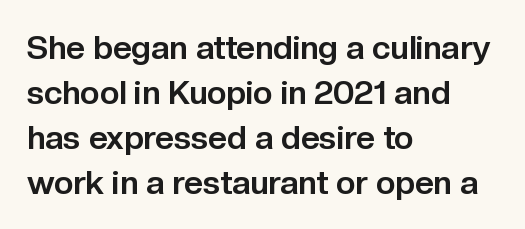
Line beginnings align vertically; line endings do not. Vertical spacing — default. Default kerning and tracking; the words read as compact shapes. Type without underlining. Unlike a traditional serif, this face leaves its strokes unadorned. Strong, thick strokes mark this as bold type.
